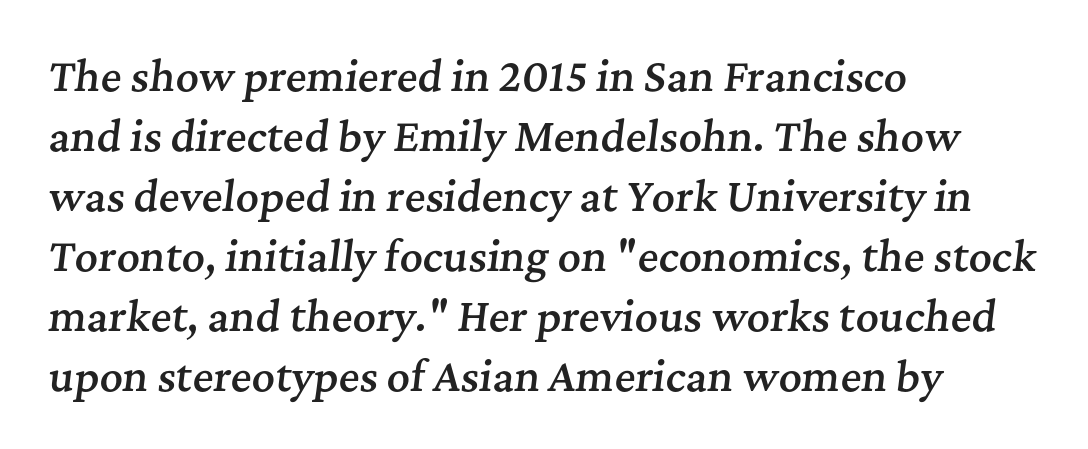
{"serif": "yes", "italic": "yes", "lean": "right", "slant_degrees": 7, "bold": "semi", "weight": "semibold", "width": "normal", "stroke_contrast": "medium", "x_height": "medium", "monospaced": "no", "underline": "no", "align": "left", "line_spacing": "normal", "line_spacing_ratio": 1.5, "letter_spacing": "normal", "letter_spacing_em": 0.0, "glyph_px": 40}
